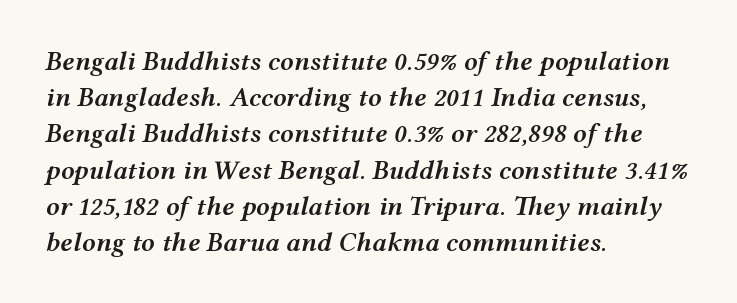
{"italic": "yes", "lean": "right", "slant_degrees": 12, "bold": "semi", "underline": "no", "align": "left", "line_spacing": "normal", "line_spacing_ratio": 1.34, "letter_spacing": "normal", "letter_spacing_em": 0.0, "glyph_px": 27}
